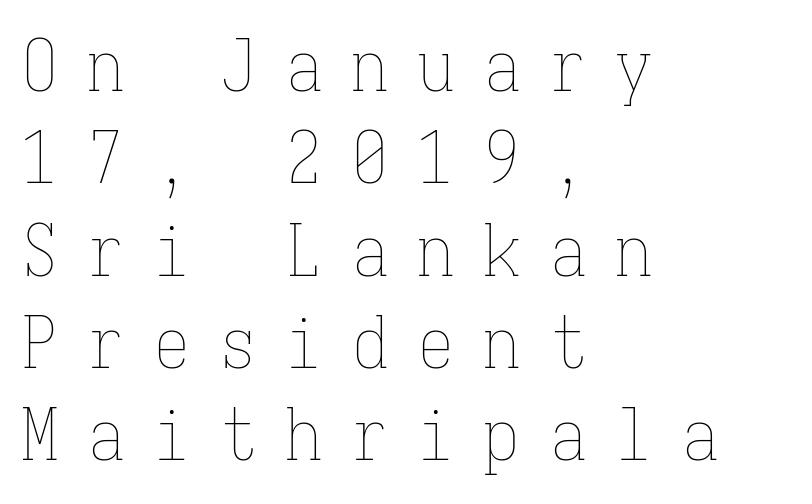
A typesetter would call this heavily tracked-out type. Nothing heavy about these letters — not bold at all. Spacing verdict: monospaced, one width for all characters. Where is the straight margin? On the left. The space between consecutive lines is moderate.
